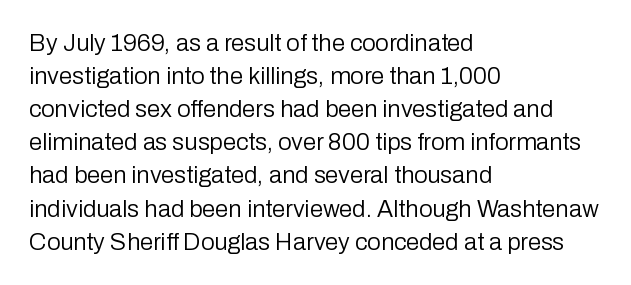
Horizontally, the lines are justified to the leading edge only. A roman cut, with each character standing at attention. The lines sit at an ordinary, default distance from one another. The font sits on the lighter half of the weight spectrum, regular included. Just letters on the line, the space beneath them empty. Standard letterfit; no display-style spreading of the glyphs.
